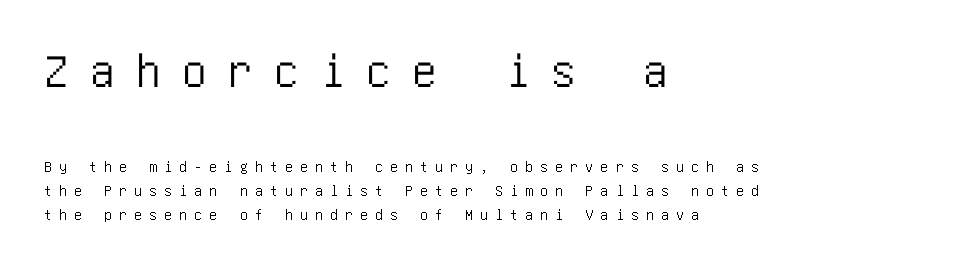
The compositor pushed each line to the left boundary. Tracking here is generous; glyphs stand well apart from one another. Rendered with straight, roman letterforms. This block has exactly the height ordinary leading produces. This is sans-serif lettering, the kind often seen on screens and signage.
